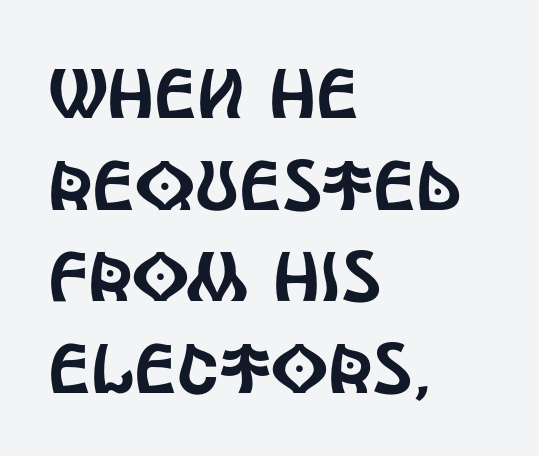
The image shows 70 px condensed sans-serif type, upright; set left-aligned, normal line spacing (1.31x), normal letter spacing, not underlined; a large x-height.
